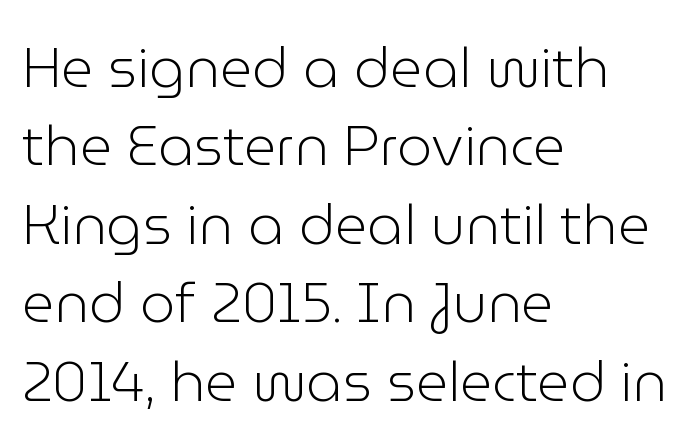
I'd call this a sans setting — the letters go barefoot. Nothing heavy about these letters — not bold at all. Spacing verdict: proportional, widths tailored to each character. Designer's note — italics off, roman on. The ragged edge is on the right, which tells us the setting is flush left. The gaps between neighbouring characters are ordinary and unremarkable.
